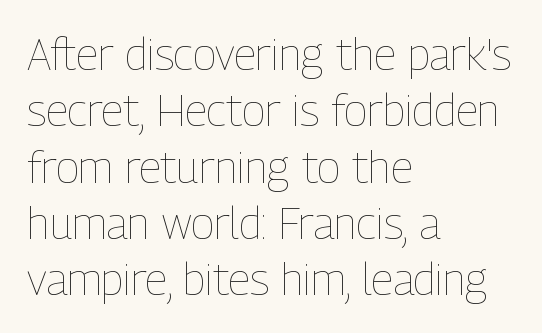
{"italic": "no", "bold": "no", "weight": "thin", "width": "condensed", "stroke_contrast": "low", "x_height": "medium", "monospaced": "no", "underline": "no", "align": "left", "line_spacing": "normal", "line_spacing_ratio": 1.28, "letter_spacing": "normal", "letter_spacing_em": 0.0, "glyph_px": 44}
